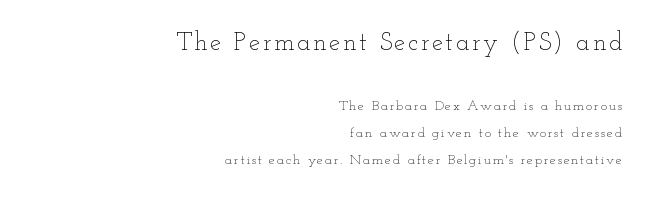
Q: Is the text bold? A: No.
Q: Is the text italic (slanted)? A: No, it is upright.
Q: Is the text underlined? A: No.
Q: How is the paragraph aligned? A: Right-aligned.
Q: Is the spacing between lines tight, normal or loose? A: Loose.
Q: Which block of text is set in a larger size, the first (top) or the second (bottom)? A: The first (top) one.
